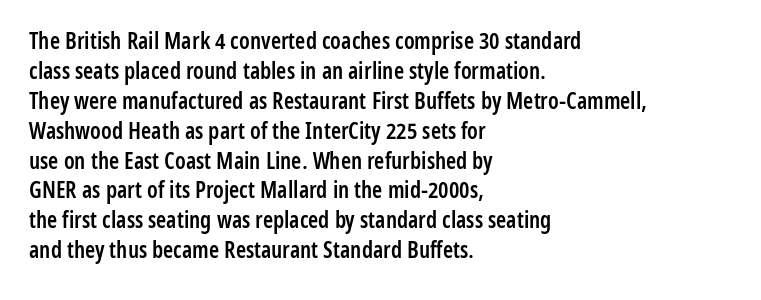
Letter spacing: default. Unlike italic type, these characters show no tilt at all. Look at the stroke-to-counter ratio: somewhat heavy, a semibold. Layout note: lines flush left.
